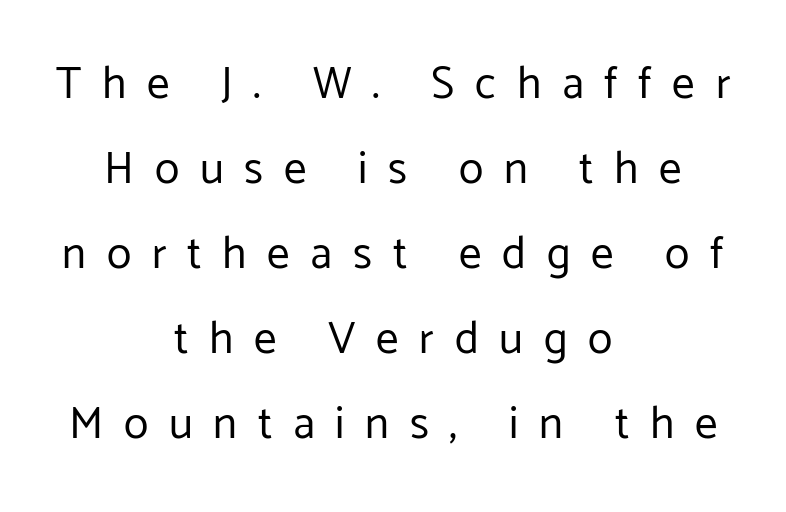
The image shows 45 px regular-weight sans-serif type, upright; set centered, line spacing 1.89x, unusually wide letter spacing (+0.46 em), not underlined; low stroke contrast and a medium x-height.
